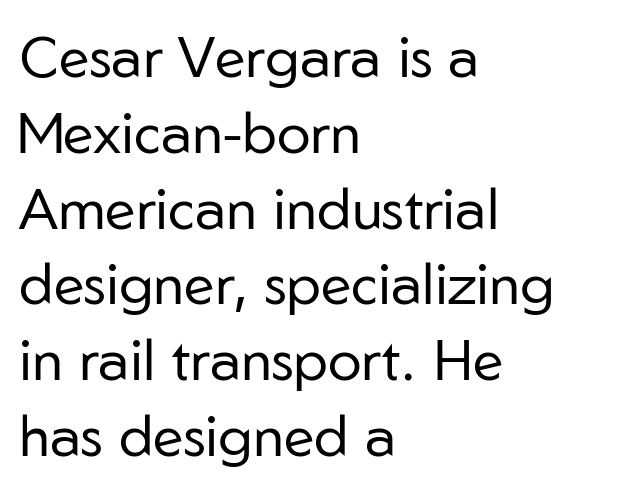
{"serif": "no", "italic": "no", "bold": "no", "weight": "regular", "width": "normal", "stroke_contrast": "low", "x_height": "medium", "monospaced": "no", "underline": "no", "align": "left", "line_spacing": "normal", "line_spacing_ratio": 1.33, "letter_spacing": "normal", "letter_spacing_em": 0.0, "glyph_px": 57}
